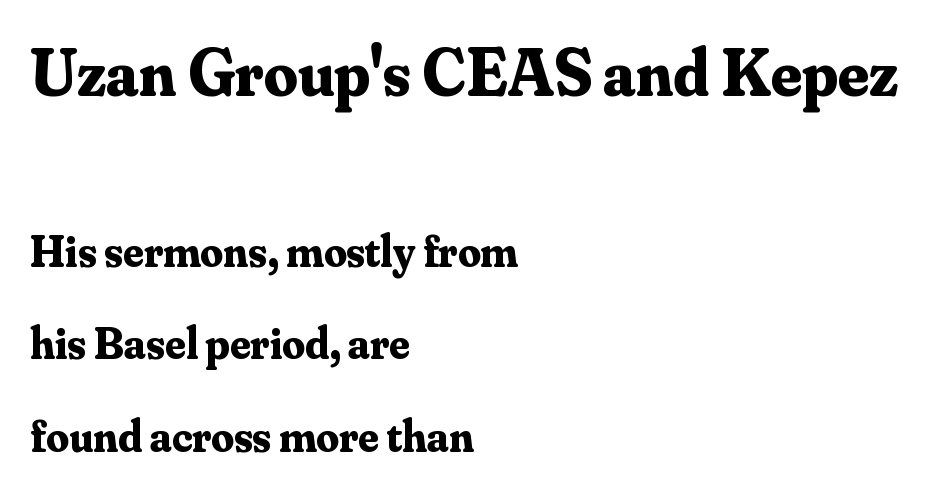
Q: Is the text bold? A: Yes.
Q: Is the text italic (slanted)? A: No, it is upright.
Q: Is the typeface a serif or a sans-serif typeface? A: Serif.
Q: Is the text underlined? A: No.
Q: How is the paragraph aligned? A: Left-aligned.
Q: Is the spacing between letters normal or unusually wide? A: Normal.
Q: Is the spacing between lines tight, normal or loose? A: Loose.
Q: Which block of text is set in a larger size, the first (top) or the second (bottom)? A: The first (top) one.
Q: Width (condensed, normal, or wide)? A: Normal.
Q: Stroke contrast? A: Medium.
Q: x-height? A: Small.
Q: Monospaced? A: No.
